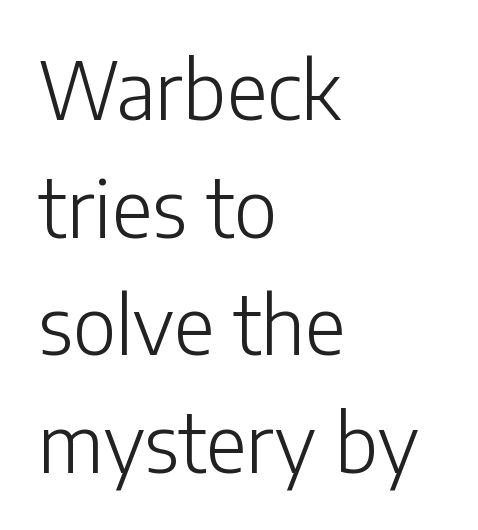
{"serif": "no", "italic": "no", "bold": "no", "weight": "light", "width": "normal", "stroke_contrast": "low", "x_height": "medium", "monospaced": "no", "underline": "no", "align": "left", "line_spacing": "normal", "line_spacing_ratio": 1.49, "letter_spacing": "normal", "letter_spacing_em": 0.0, "glyph_px": 79}
